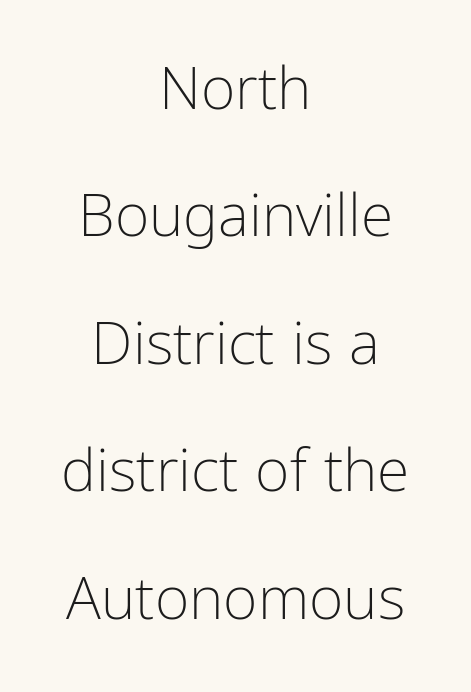
{"serif": "no", "italic": "no", "bold": "no", "weight": "light", "width": "condensed", "stroke_contrast": "low", "x_height": "medium", "monospaced": "no", "underline": "no", "align": "center", "line_spacing": "loose", "line_spacing_ratio": 2.16, "letter_spacing": "normal", "letter_spacing_em": 0.0, "glyph_px": 59}
